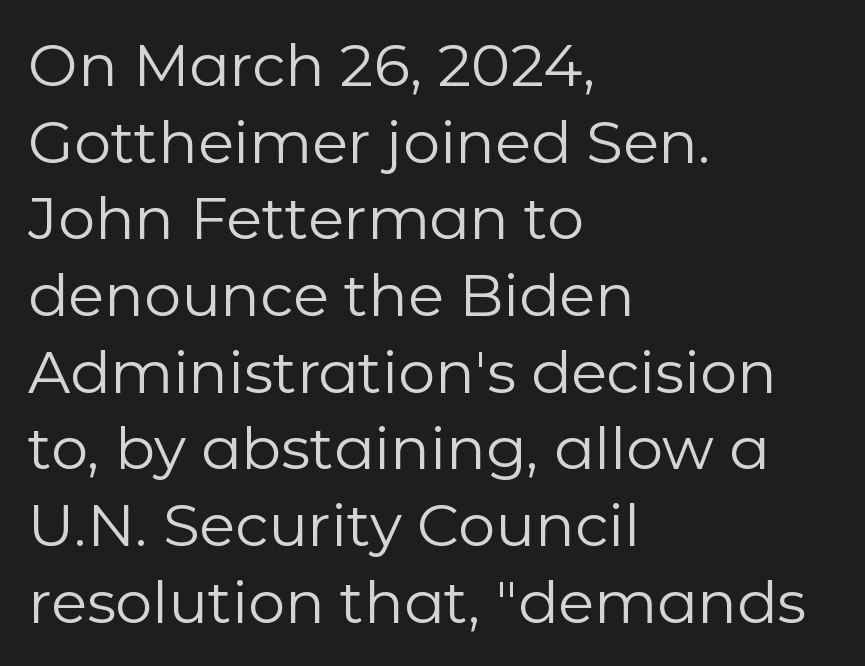
What kind of face is this? One without serifs — a sans. The designer left line spacing at the default. Descenders are the only things crossing below the line. The ragged edge is on the right, which tells us the setting is flush left. Think standard paragraph weight, or any step lighter than that.
